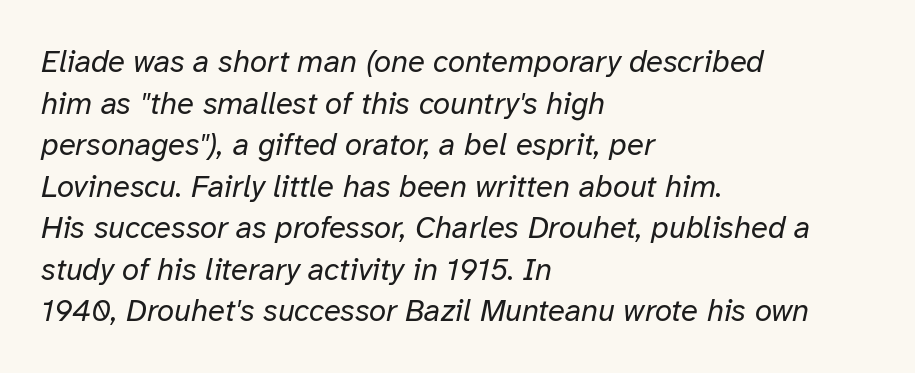
Each row of text sits above clean, open space. The passage is arranged the way most books set body copy — flush left. Letter spacing: default. These lines were composed using italics. Compared with typical paragraphs, the rows here are spaced about the same. The font is comparable to plain body text, perhaps lighter.
